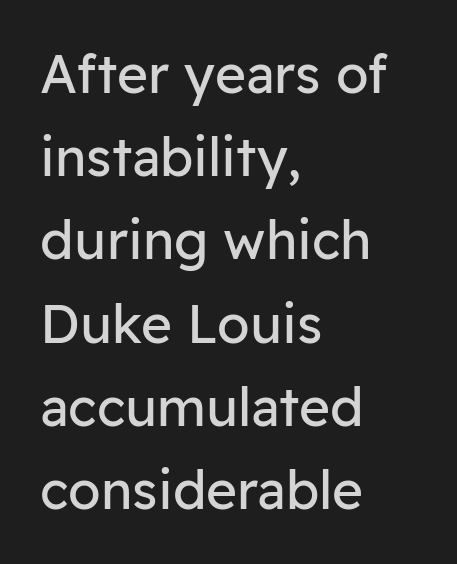
The image shows 53 px regular-weight sans-serif type, upright; set left-aligned, normal line spacing (1.57x), normal letter spacing, not underlined; low stroke contrast and a medium x-height.
